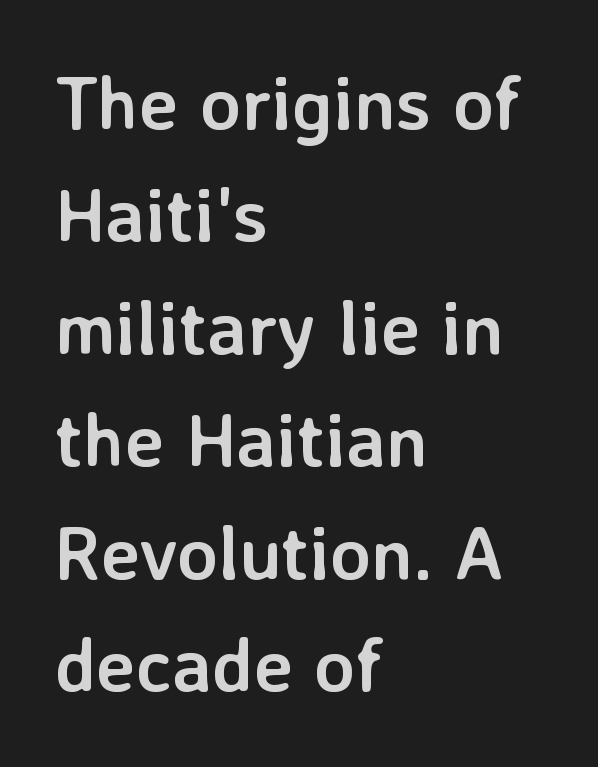
The image shows 75 px semibold sans-serif type, upright; set left-aligned, normal line spacing (1.5x), normal letter spacing, not underlined; low stroke contrast and a medium x-height.
